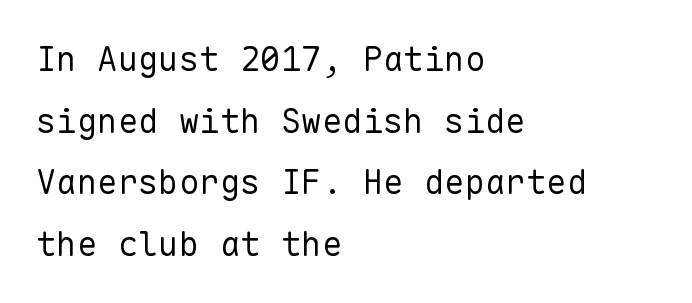
The image shows 34 px regular-weight sans-serif type, upright, monospaced; set left-aligned, line spacing 1.81x, normal letter spacing, not underlined; low stroke contrast and a medium x-height.
